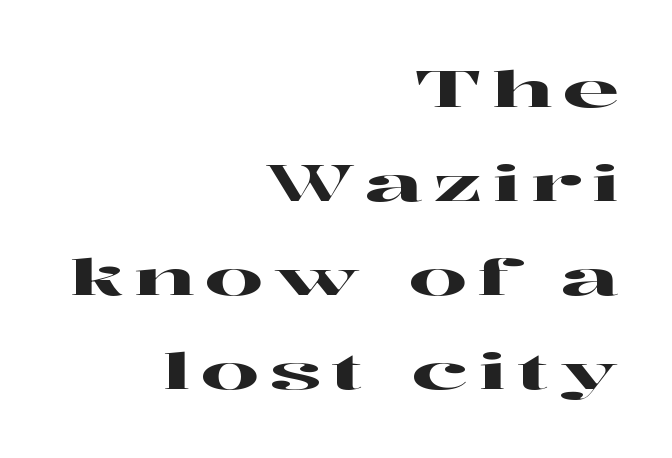
Inter-character spacing is expanded well beyond the font's built-in metrics. The rendering uses natural spacing where letterforms have individual widths. This rendering uses right alignment, leaving the left contour irregular. A roman cut, with each character standing at attention.
